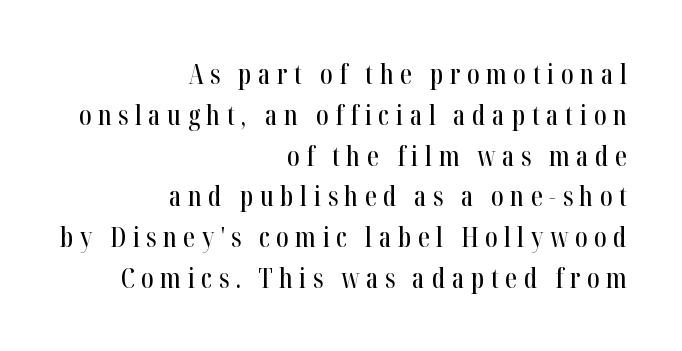
A clean baseline with only descenders dipping below it. Loose tracking; the words dissolve into strings of separated letters. Short and long lines alike share a common ending point at right. A typesetter would call this leading conventional body-copy spacing.
